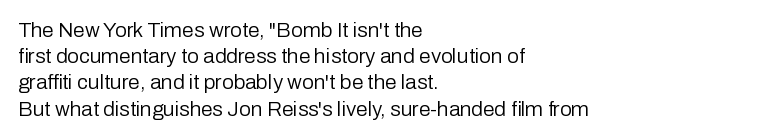
The image shows 21 px text type, upright; set left-aligned, normal line spacing (1.25x), normal letter spacing, not underlined.
